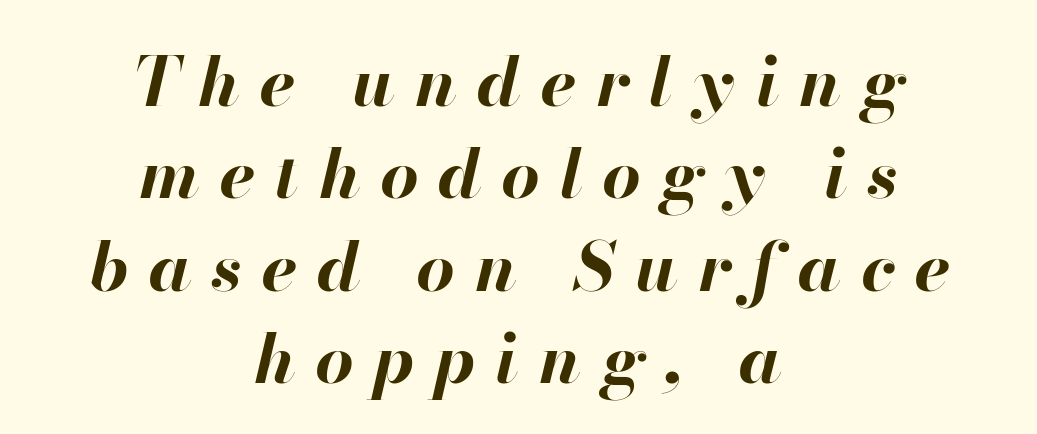
The image shows 68 px bold type, italic (leaning right); set centered, normal line spacing (1.36x), unusually wide letter spacing (+0.29 em), not underlined; high stroke contrast and a small x-height.
